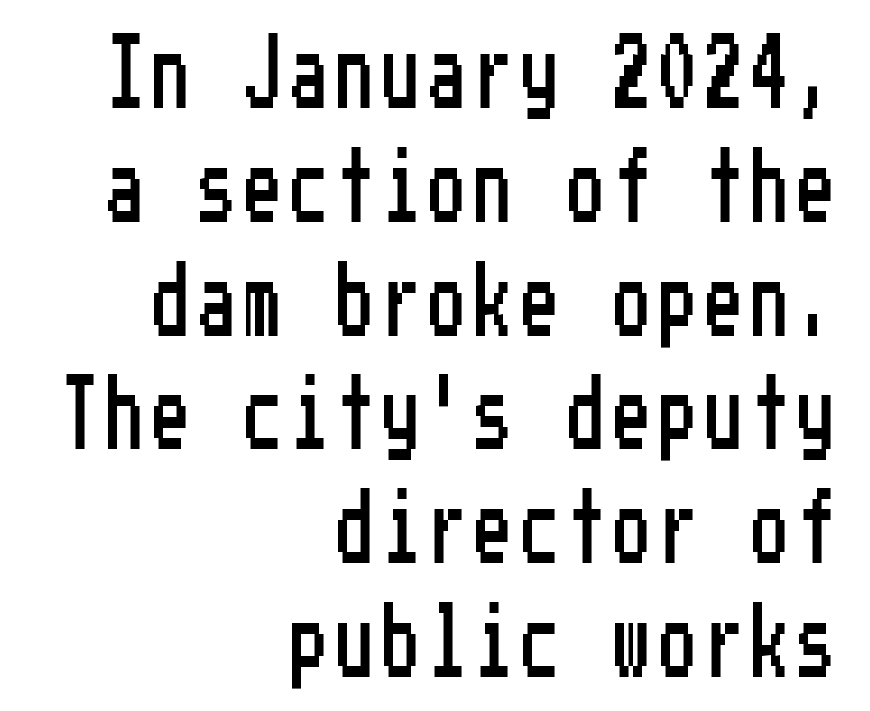
Check where the strokes stop: nothing finishes them off — pure sans. Does the leading feel generous? No, just average. A bare baseline throughout the passage. Rendered with straight, roman letterforms. Each line ends at the same right margin while the left side varies.
